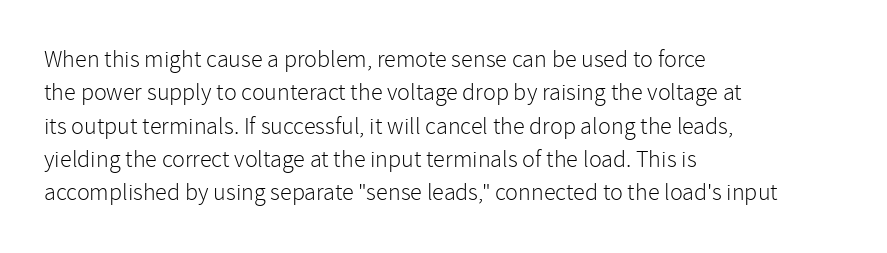
{"italic": "no", "bold": "no", "underline": "no", "align": "left", "line_spacing": "normal", "line_spacing_ratio": 1.39, "letter_spacing": "normal", "letter_spacing_em": 0.0, "glyph_px": 24}
